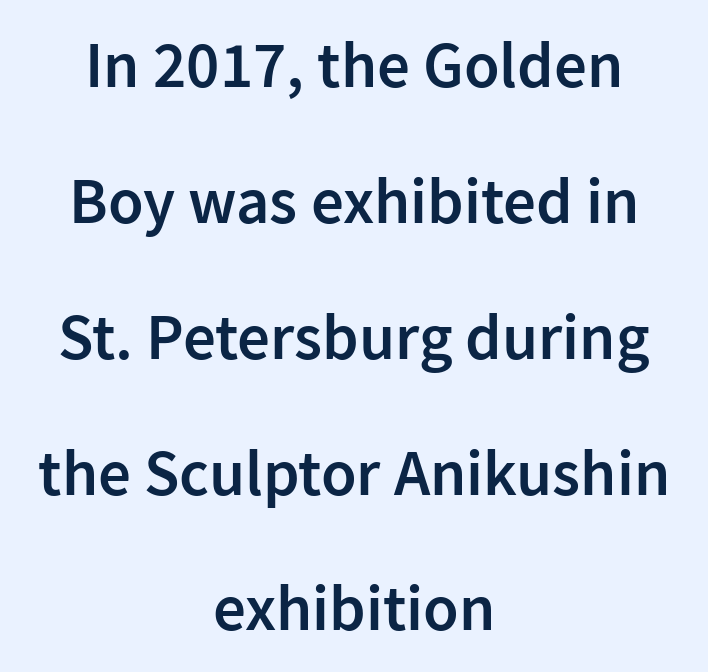
You can tell it's not italic because the verticals are truly vertical. Caption: multi-line text, centered on the measure. This is the in-between weight designers call semibold or demi. A bare baseline throughout the passage.
